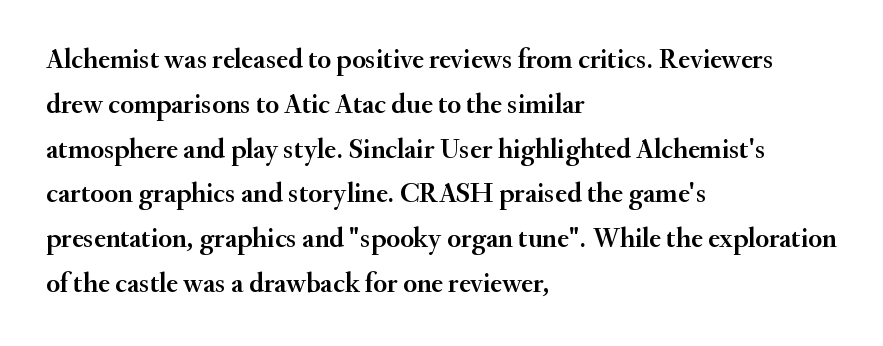
Q: Is the text italic (slanted)? A: No, it is upright.
Q: Is the typeface a serif or a sans-serif typeface? A: Serif.
Q: Is the text underlined? A: No.
Q: How is the paragraph aligned? A: Left-aligned.
Q: Is the spacing between letters normal or unusually wide? A: Normal.
Q: Is the spacing between lines tight, normal or loose? A: Normal.
Q: Width (condensed, normal, or wide)? A: Normal.
Q: Stroke contrast? A: Medium.
Q: x-height? A: Small.
Q: Monospaced? A: No.
